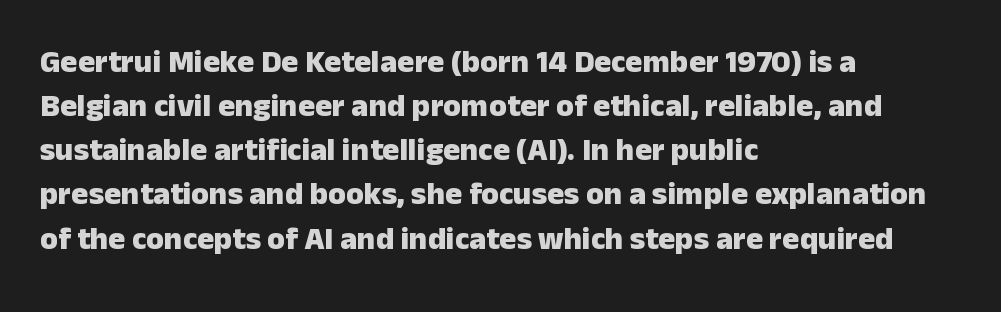
Q: Is the text bold? A: Yes.
Q: Is the text italic (slanted)? A: No, it is upright.
Q: Is the typeface a serif or a sans-serif typeface? A: Sans-serif.
Q: Is the text underlined? A: No.
Q: How is the paragraph aligned? A: Left-aligned.
Q: Is the spacing between letters normal or unusually wide? A: Normal.
Q: Is the spacing between lines tight, normal or loose? A: Normal.
Q: Width (condensed, normal, or wide)? A: Normal.
Q: Stroke contrast? A: Low.
Q: x-height? A: Medium.
Q: Monospaced? A: No.
